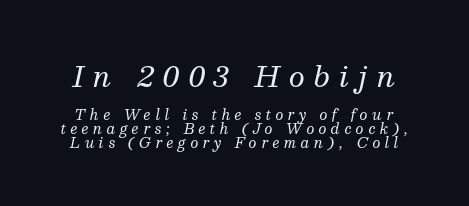
Q: Is the text bold? A: No.
Q: Is the text italic (slanted)? A: Yes, it leans right by about 13 degrees.
Q: Is the typeface a serif or a sans-serif typeface? A: Serif.
Q: Is the text underlined? A: No.
Q: Is the spacing between letters normal or unusually wide? A: Unusually wide.
Q: Is the spacing between lines tight, normal or loose? A: Tight.
Q: Which block of text is set in a larger size, the first (top) or the second (bottom)? A: The first (top) one.
Q: Width (condensed, normal, or wide)? A: Normal.
Q: Stroke contrast? A: Medium.
Q: x-height? A: Medium.
Q: Monospaced? A: No.
